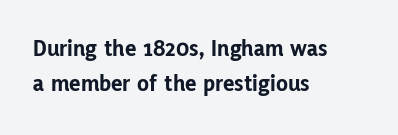
A classic flush-left, rag-right setting is used for this passage. The strokes are fattened all the way to bold. Plain, unruled lines of type. Tracking value appears to be zero — textbook default spacing.
